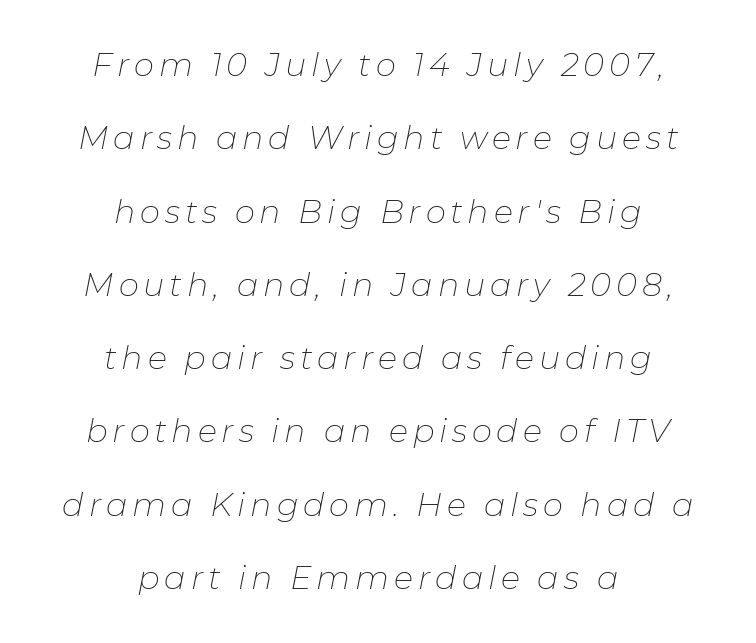
The image shows 32 px thin type, italic (leaning right); set centered, loose line spacing (2.29x), not underlined; low stroke contrast and a medium x-height.
